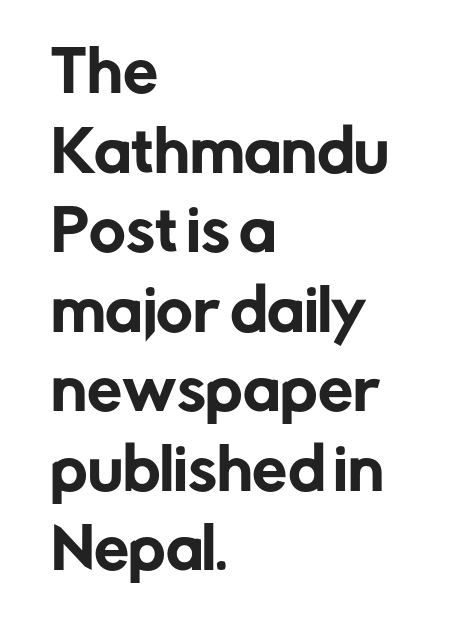
Q: Is the text italic (slanted)? A: No, it is upright.
Q: Is the typeface a serif or a sans-serif typeface? A: Sans-serif.
Q: Is the text underlined? A: No.
Q: How is the paragraph aligned? A: Left-aligned.
Q: Is the spacing between letters normal or unusually wide? A: Normal.
Q: Is the spacing between lines tight, normal or loose? A: Normal.
Q: Width (condensed, normal, or wide)? A: Normal.
Q: Stroke contrast? A: Low.
Q: x-height? A: Medium.
Q: Monospaced? A: No.
